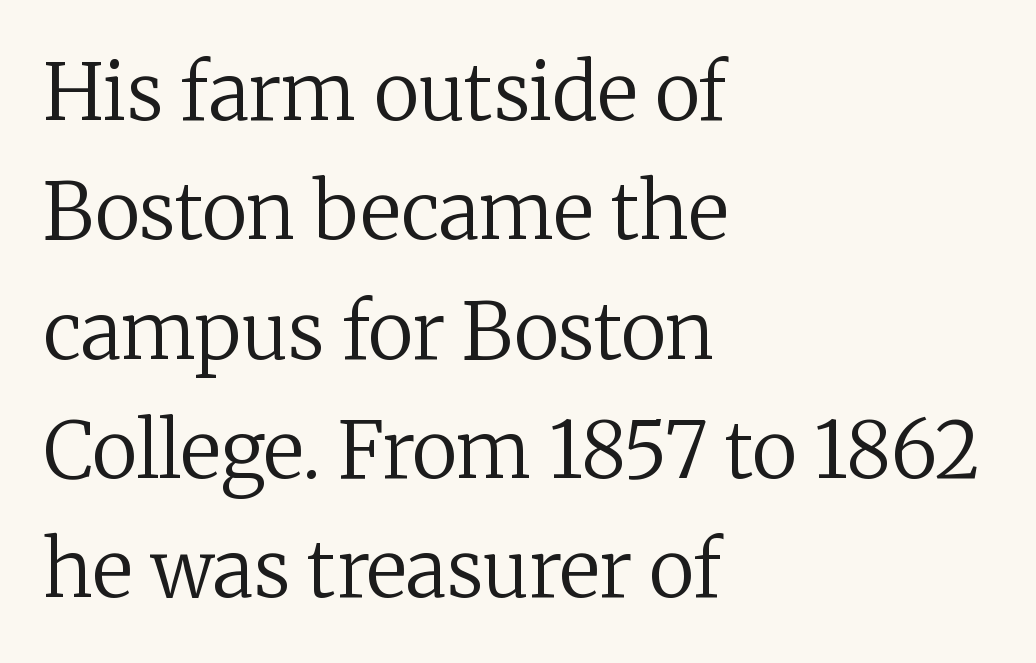
No extra ink here — the face is not bold. Nobody touched the tracking dial on this one. These lines are rendered in a variable-pitch font. How would I describe the line gaps? Plain and ordinary. Posture: vertical.
